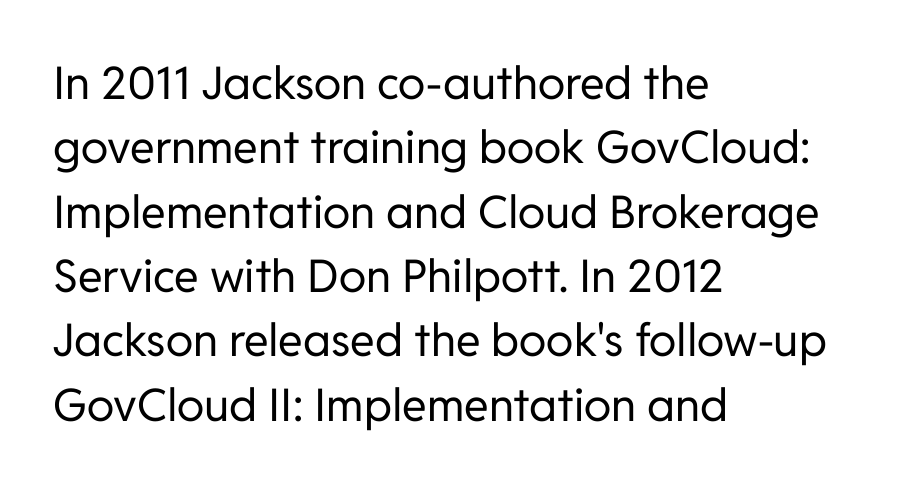
The image shows 45 px regular-weight sans-serif type, upright; set left-aligned, normal line spacing (1.43x), normal letter spacing, not underlined; low stroke contrast and a medium x-height.
